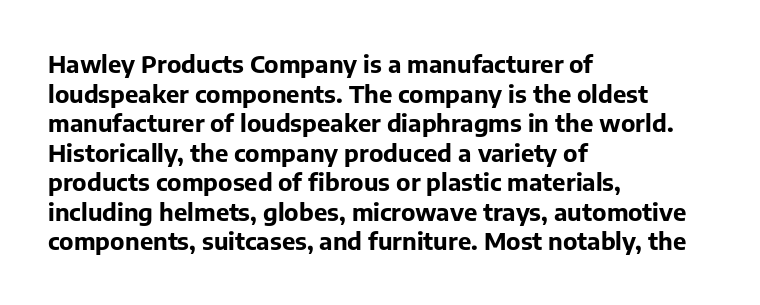
The image shows 24 px bold type, upright; set left-aligned, line spacing 1.23x, normal letter spacing, not underlined.
